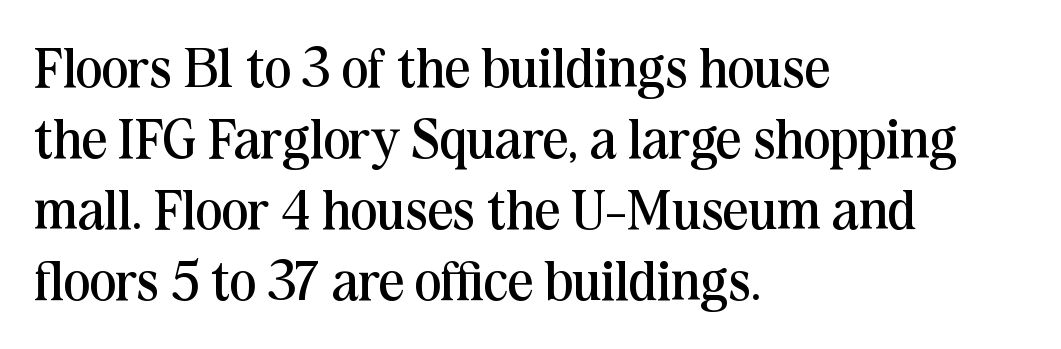
The image shows 56 px regular-weight serif type, upright; set left-aligned, normal line spacing (1.27x), normal letter spacing, not underlined; medium stroke contrast and a medium x-height.
